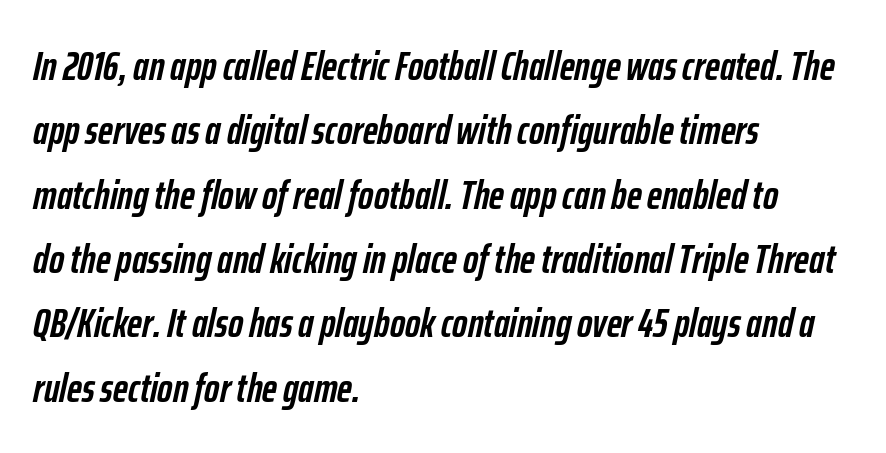
{"italic": "yes", "lean": "right", "slant_degrees": 12, "bold": "yes", "weight": "semibold", "width": "condensed", "stroke_contrast": "low", "x_height": "medium", "monospaced": "no", "underline": "no", "align": "left", "line_spacing": "normal", "line_spacing_ratio": 1.57, "letter_spacing": "normal", "letter_spacing_em": 0.0, "glyph_px": 41}
